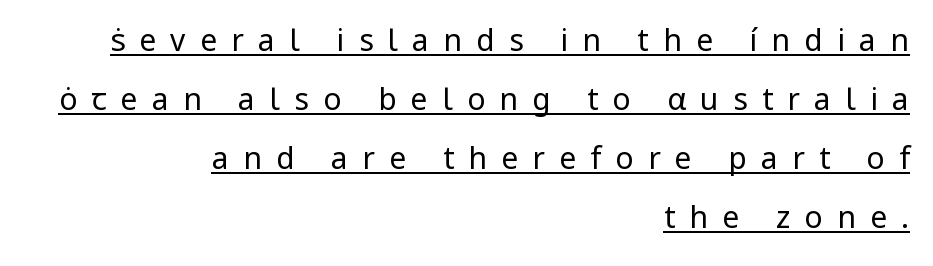
The image shows 30 px regular-weight sans-serif type, upright; set right-aligned, loose line spacing (1.97x), unusually wide letter spacing (+0.48 em), underlined; low stroke contrast and a medium x-height.
